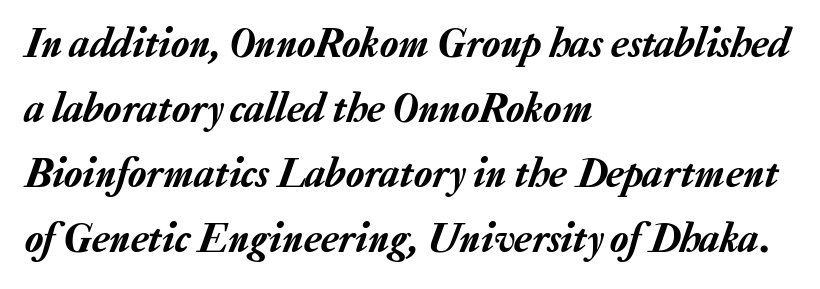
Q: Is the text italic (slanted)? A: Yes, it leans right by about 20 degrees.
Q: Is the text underlined? A: No.
Q: How is the paragraph aligned? A: Left-aligned.
Q: Is the spacing between letters normal or unusually wide? A: Normal.
Q: Is the spacing between lines tight, normal or loose? A: Normal.
Q: Width (condensed, normal, or wide)? A: Normal.
Q: Stroke contrast? A: Low.
Q: x-height? A: Medium.
Q: Monospaced? A: No.
